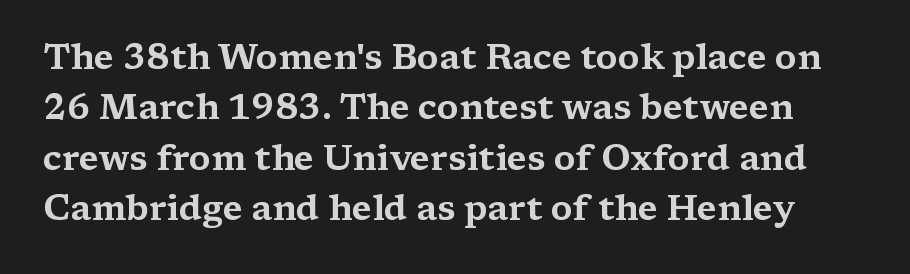
The image shows 35 px wide serif type, upright; set normal line spacing (1.44x), normal letter spacing, not underlined; medium stroke contrast and a medium x-height.
